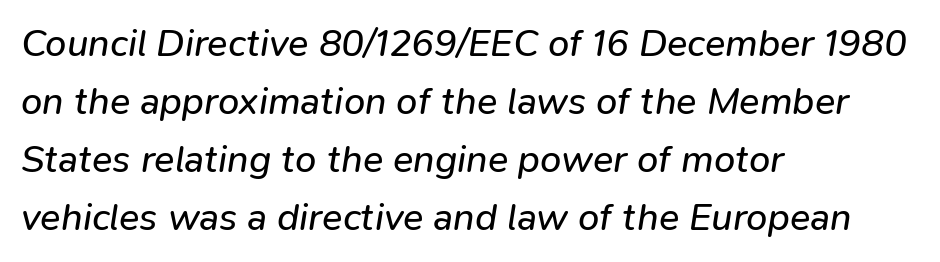
The image shows 38 px regular-weight type, italic (leaning right); set left-aligned, normal line spacing (1.53x), normal letter spacing, not underlined; low stroke contrast and a medium x-height.
